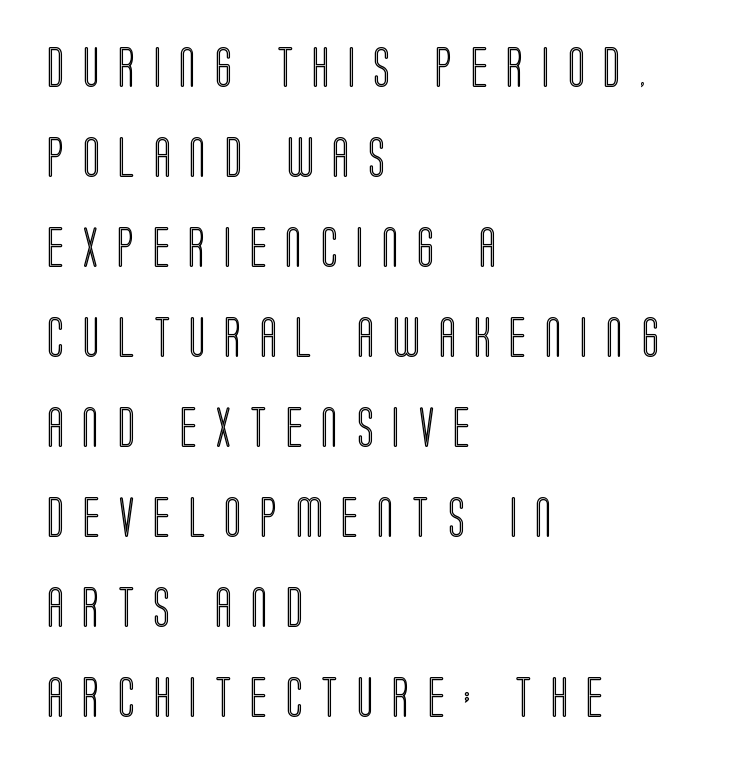
The image shows 40 px condensed type, upright; set left-aligned, loose line spacing (2.25x), unusually wide letter spacing (+0.46 em), not underlined; a large x-height.
